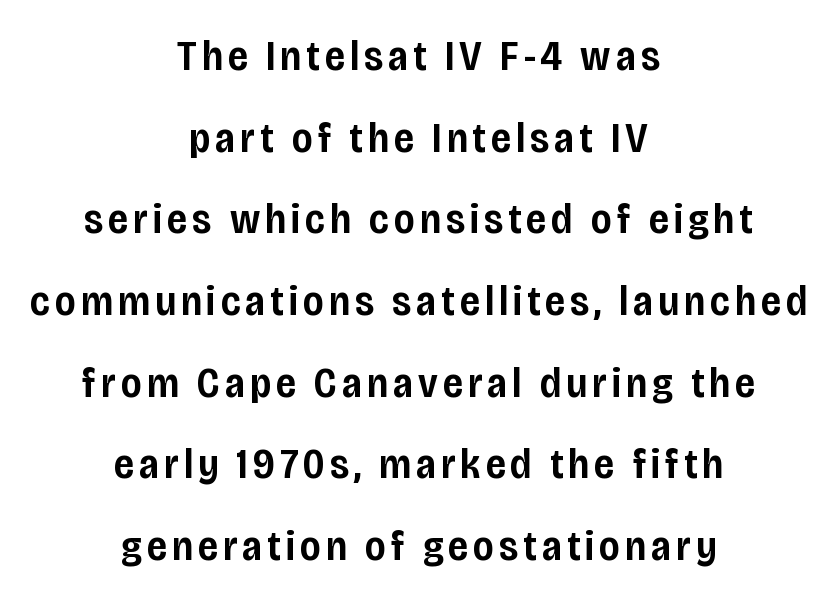
Q: Is the text bold? A: Semi-bold.
Q: Is the text italic (slanted)? A: No, it is upright.
Q: Is the typeface a serif or a sans-serif typeface? A: Sans-serif.
Q: Is the text underlined? A: No.
Q: How is the paragraph aligned? A: Centered.
Q: Is the spacing between lines tight, normal or loose? A: Loose.
Q: Width (condensed, normal, or wide)? A: Condensed.
Q: Stroke contrast? A: Low.
Q: x-height? A: Large.
Q: Monospaced? A: No.
